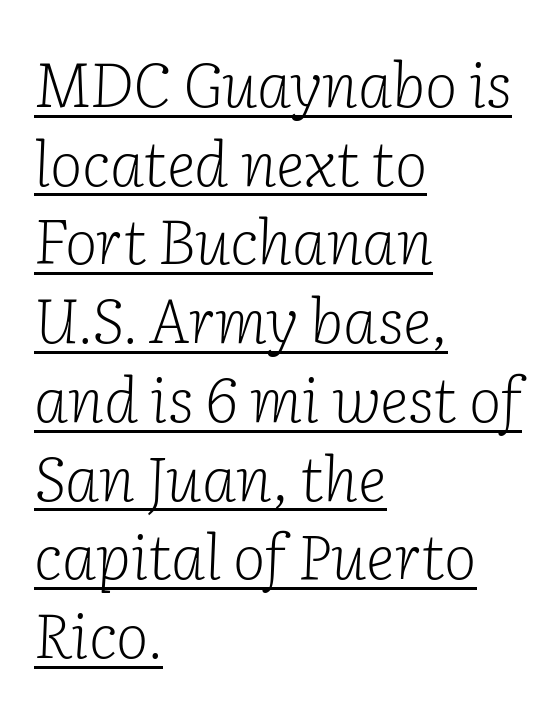
The text block is weighted toward the left margin, trailing off unevenly rightward. Descenders here cross a horizontal rule under the line. The passage shown stacks its lines at a standard gap. This is oblique type, the kind used for emphasis or titles.
